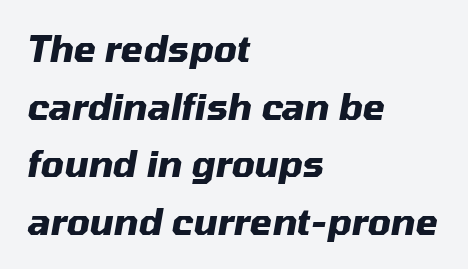
Q: Is the text bold? A: Yes.
Q: Is the text italic (slanted)? A: Yes, it leans right by about 10 degrees.
Q: Is the text underlined? A: No.
Q: How is the paragraph aligned? A: Left-aligned.
Q: Is the spacing between letters normal or unusually wide? A: Normal.
Q: Is the spacing between lines tight, normal or loose? A: Normal.
Q: Width (condensed, normal, or wide)? A: Normal.
Q: Stroke contrast? A: Medium.
Q: x-height? A: Medium.
Q: Monospaced? A: No.
